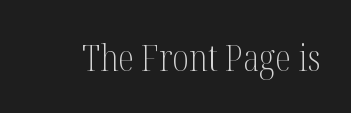
The image shows 37 px light, condensed serif type, upright; set normal letter spacing, not underlined; medium stroke contrast and a medium x-height.
